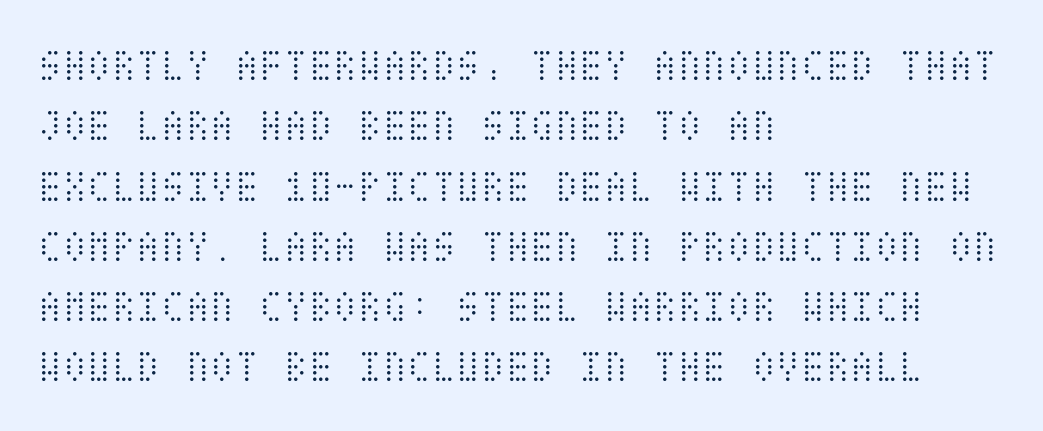
Q: Is the text bold? A: No.
Q: Is the text italic (slanted)? A: No, it is upright.
Q: Is the text underlined? A: No.
Q: How is the paragraph aligned? A: Left-aligned.
Q: Is the spacing between letters normal or unusually wide? A: Normal.
Q: Is the spacing between lines tight, normal or loose? A: Normal.
Q: Width (condensed, normal, or wide)? A: Condensed.
Q: Stroke contrast? A: Medium.
Q: x-height? A: Large.
